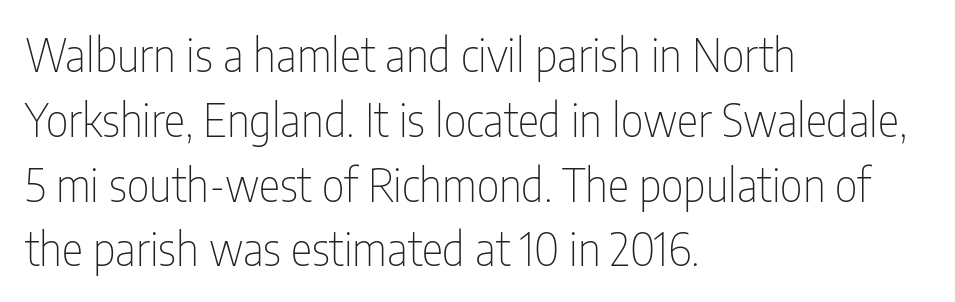
The image shows 45 px thin, condensed sans-serif type, upright; set left-aligned, normal line spacing (1.44x), normal letter spacing, not underlined; low stroke contrast and a medium x-height.
